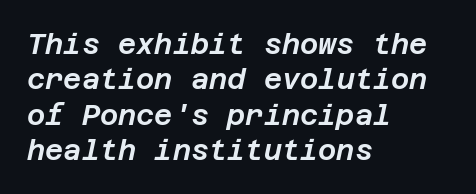
{"italic": "yes", "lean": "right", "slant_degrees": 12, "width": "normal", "stroke_contrast": "low", "x_height": "large", "underline": "no", "align": "left", "line_spacing": "normal", "line_spacing_ratio": 1.26, "letter_spacing": "normal", "letter_spacing_em": 0.0, "glyph_px": 28}
